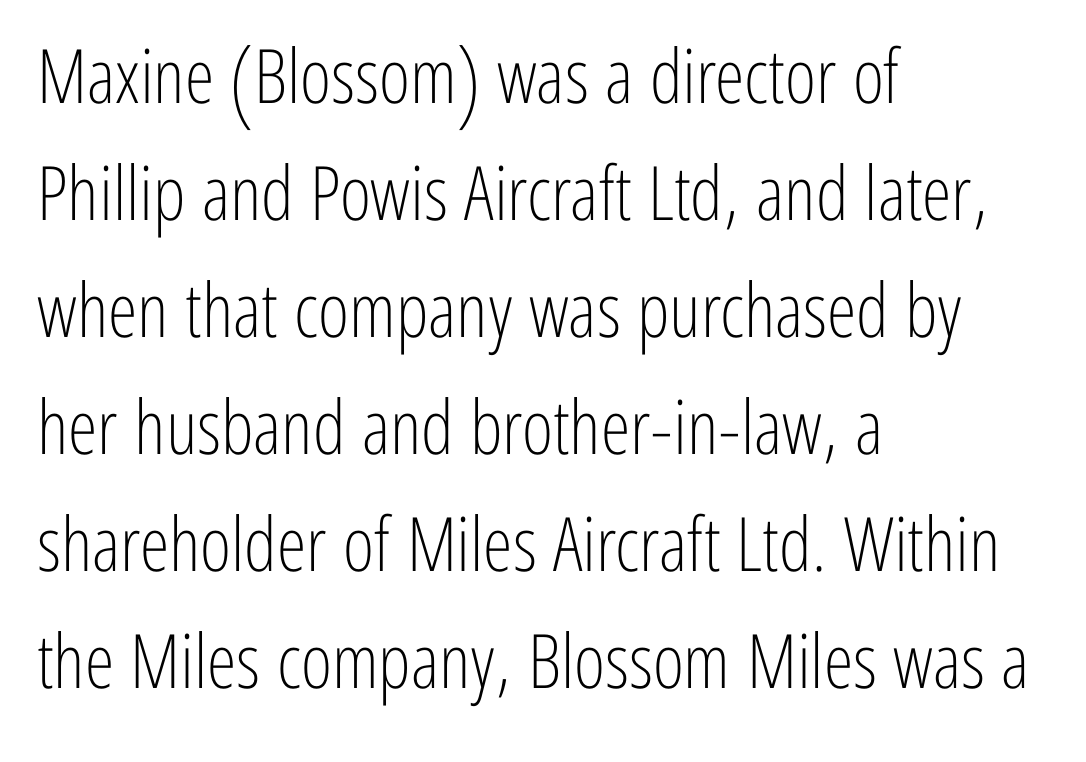
The image shows 75 px light, condensed sans-serif type, upright; set left-aligned, normal line spacing (1.56x), normal letter spacing, not underlined; low stroke contrast and a medium x-height.
